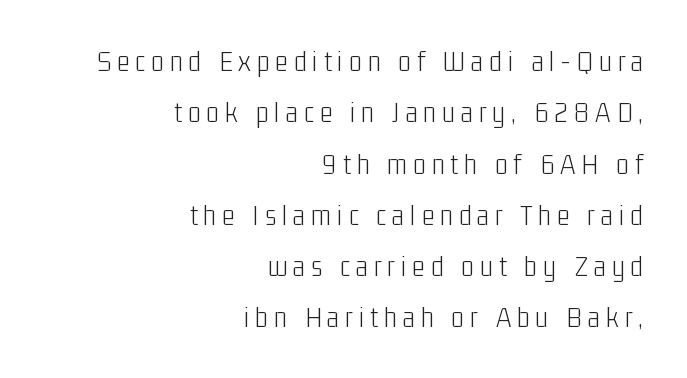
Stroke terminals: plain, sans-serif. Is this a heavy cut? Hardly; it is regular or lighter. The tracking reads as deliberately expanded to a designer's eye. Reading down the block, your eye finds every line finishing at a fixed right position. Check under the words: just untouched page.
